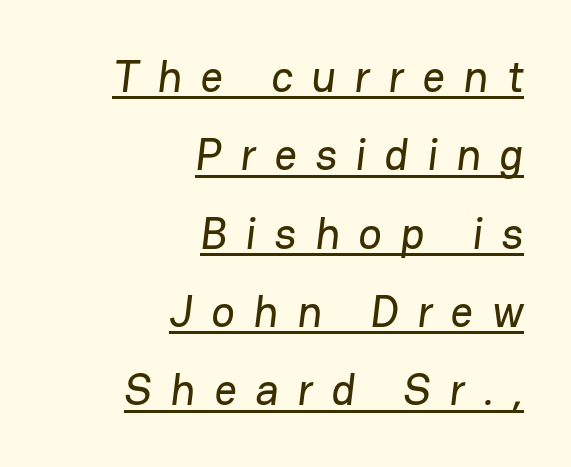
Serif or sans? Sans — the stroke terminals are bare. Looks like regular typesetting: each glyph gets only the width it needs. The rendering uses the underline text-decoration. In terms of letterspacing, this is a distinctly airy, spread setting. Is the block centered? No — it sits flush against the right margin.
